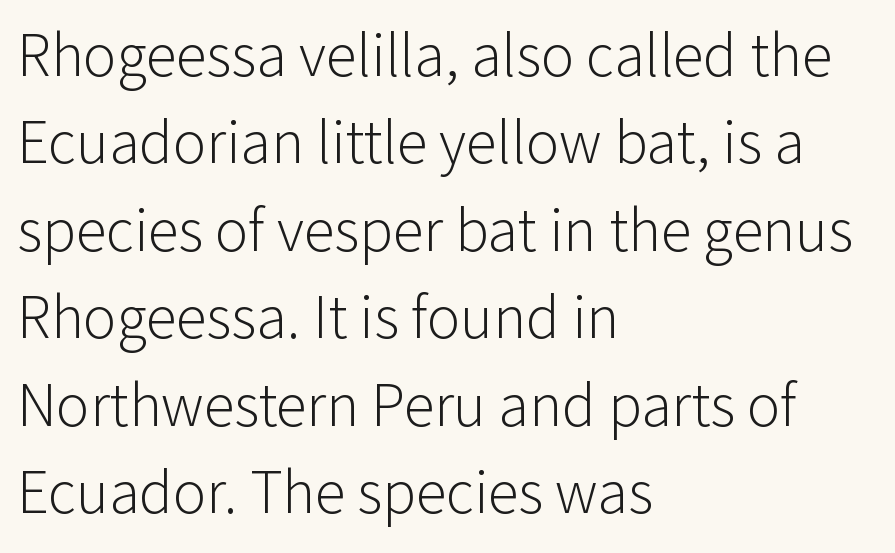
Which margin do the lines hug? The left one — the right edge is uneven. The line texture is even and compact thanks to regular tracking. Evenly set lines give the paragraph a standard silhouette. The characters display no serif detailing; their extremities are plain. Does the lettering tilt? It doesn't — this is upright. Each letter keeps its own natural width here, so spacing adapts to shape.
